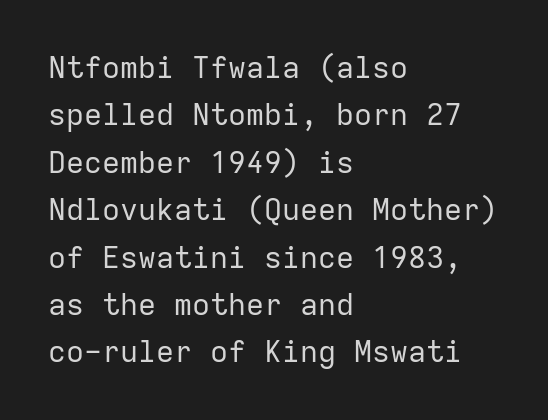
The image shows 30 px regular-weight sans-serif type, upright, monospaced; set left-aligned, normal line spacing (1.58x), normal letter spacing, not underlined; low stroke contrast and a medium x-height.
